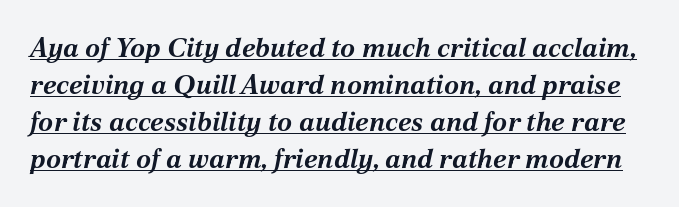
Does extra space separate the letters? No, they use regular spacing. Summary of vertical rhythm: regular, with standard interline spacing. Does the lettering tilt? It does — this is italic. This is heavy type, rendered in bold. The lettering is marked with a stroke running underneath it.
